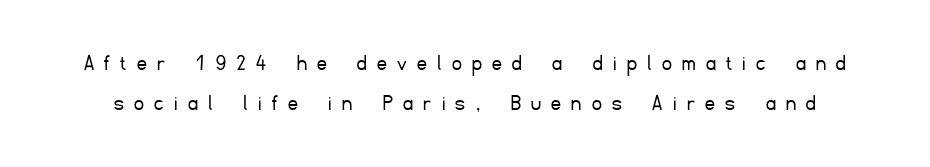
Q: Is the text bold? A: No.
Q: Is the text italic (slanted)? A: No, it is upright.
Q: Is the text underlined? A: No.
Q: Is the spacing between letters normal or unusually wide? A: Unusually wide.
Q: Is the spacing between lines tight, normal or loose? A: Normal.
